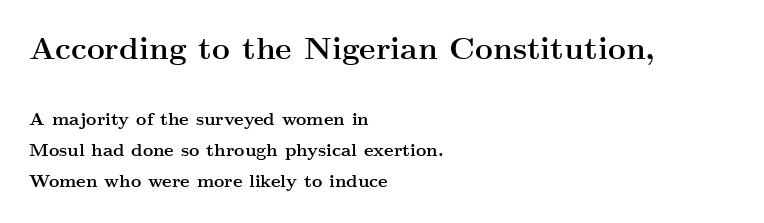
{"serif": "yes", "italic": "no", "bold": "yes", "weight": "semibold", "width": "wide", "stroke_contrast": "medium", "x_height": "small", "monospaced": "no", "underline": "no", "align": "left", "line_spacing_ratio": 1.74, "letter_spacing": "normal", "letter_spacing_em": 0.0, "larger_block": "first", "size_ratio": 1.72, "glyph_px": 31}
